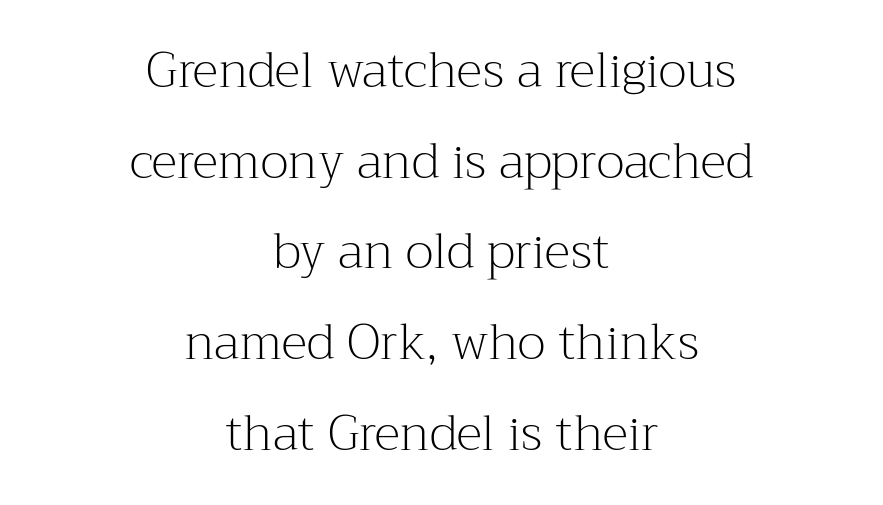
The image shows 49 px light serif type, upright; set centered, line spacing 1.85x, normal letter spacing, not underlined; medium stroke contrast and a medium x-height.
